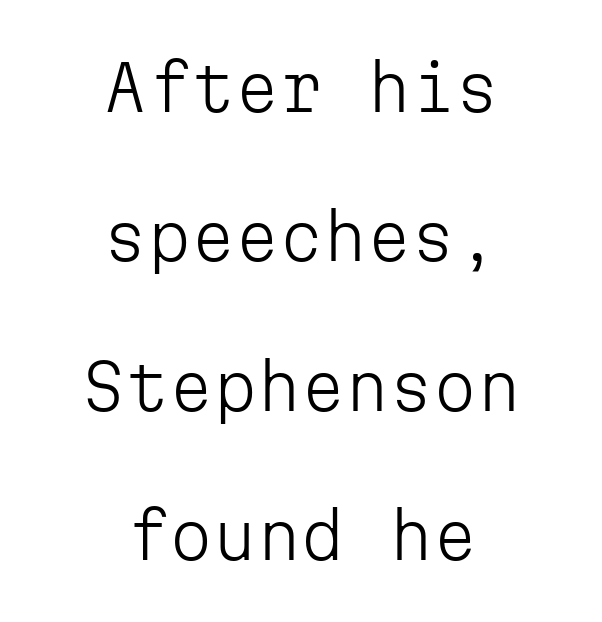
Q: Is the text bold? A: No.
Q: Is the text italic (slanted)? A: No, it is upright.
Q: Is the typeface a serif or a sans-serif typeface? A: Sans-serif.
Q: Is the text underlined? A: No.
Q: How is the paragraph aligned? A: Centered.
Q: Is the spacing between letters normal or unusually wide? A: Normal.
Q: Is the spacing between lines tight, normal or loose? A: Loose.
Q: Width (condensed, normal, or wide)? A: Normal.
Q: Stroke contrast? A: Low.
Q: x-height? A: Medium.
Q: Monospaced? A: Yes.
